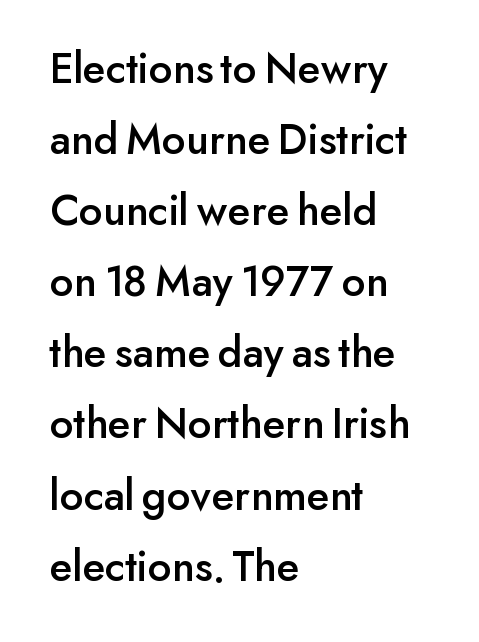
Q: Is the text italic (slanted)? A: No, it is upright.
Q: Is the typeface a serif or a sans-serif typeface? A: Sans-serif.
Q: Is the text underlined? A: No.
Q: How is the paragraph aligned? A: Left-aligned.
Q: Is the spacing between letters normal or unusually wide? A: Normal.
Q: Is the spacing between lines tight, normal or loose? A: Normal.
Q: Width (condensed, normal, or wide)? A: Normal.
Q: Stroke contrast? A: Low.
Q: x-height? A: Small.
Q: Monospaced? A: No.
